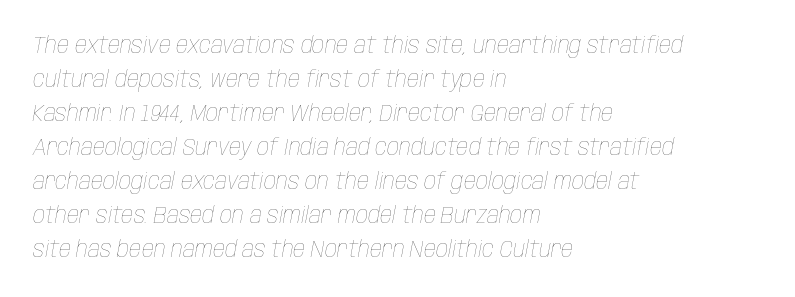
{"italic": "yes", "lean": "right", "slant_degrees": 10, "bold": "no", "underline": "no", "align": "left", "line_spacing": "normal", "line_spacing_ratio": 1.42, "letter_spacing": "normal", "letter_spacing_em": 0.0, "glyph_px": 24}
